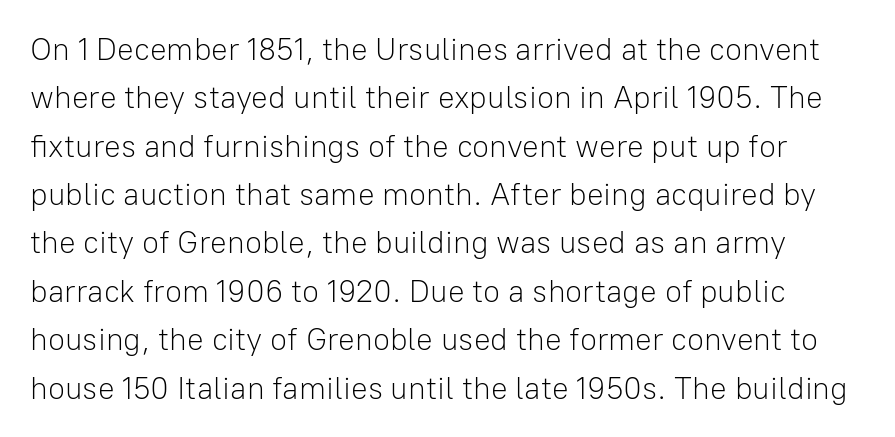
The image shows 31 px light sans-serif type, upright; set normal line spacing (1.56x), normal letter spacing, not underlined; low stroke contrast and a medium x-height.
